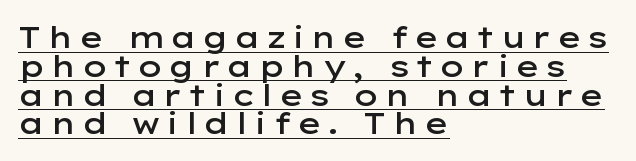
A sans-serif font was chosen for this passage. This sample has the flowing, uneven cadence of proportional lettering. A typesetter would call this leading minimal, almost set solid. The letters stand upright; this is a roman face.
